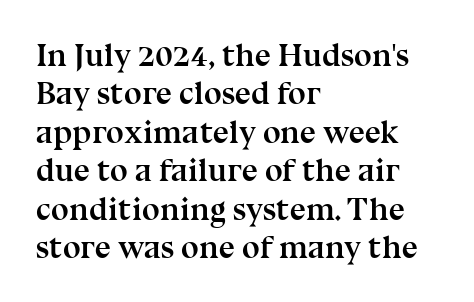
The image shows 32 px semibold serif type, upright; set left-aligned, line spacing 1.2x, normal letter spacing, not underlined; medium stroke contrast and a medium x-height.
